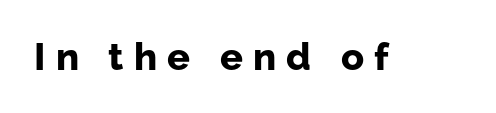
The image shows 38 px bold sans-serif type, upright; set unusually wide letter spacing (+0.27 em), not underlined; low stroke contrast and a medium x-height.
